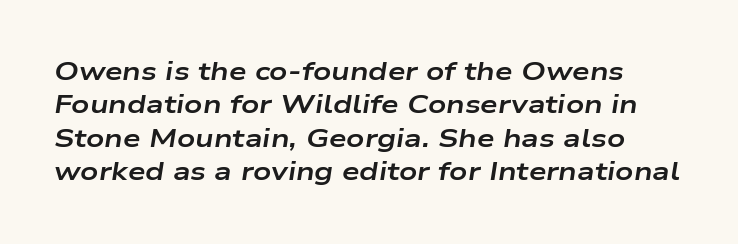
Underline: absent. Is the letter spacing exaggerated? No — it looks like the ordinary default. Typesetter's note: full bold, strokes at maximum text heaviness. The glyphs look as if they've been sheared to an angle. Regular leading.
